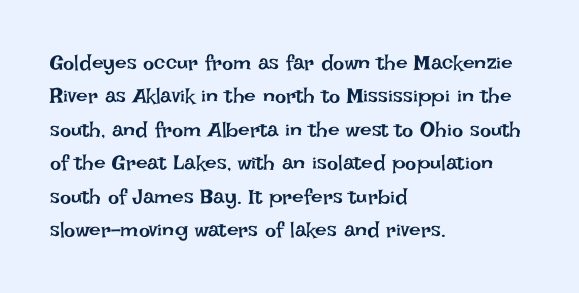
The image shows 21 px text type, upright; set left-aligned, normal line spacing (1.59x), normal letter spacing, not underlined.
